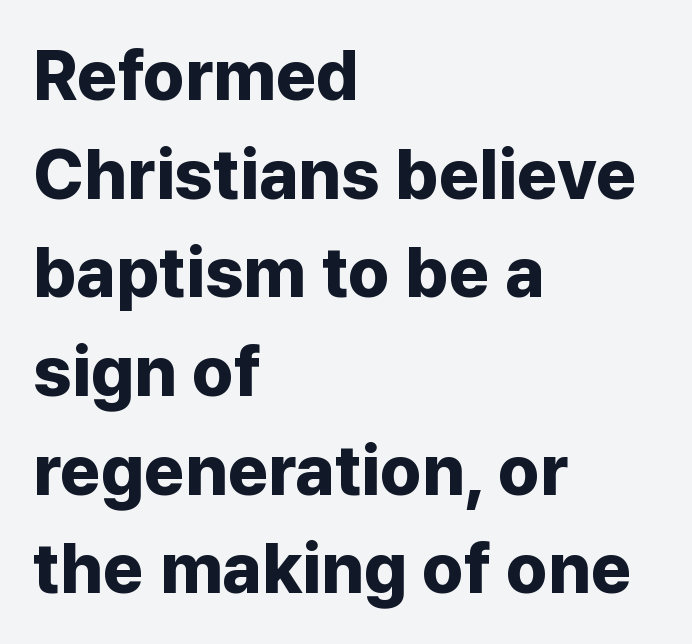
Q: Is the text bold? A: Yes.
Q: Is the text italic (slanted)? A: No, it is upright.
Q: Is the typeface a serif or a sans-serif typeface? A: Sans-serif.
Q: Is the text underlined? A: No.
Q: How is the paragraph aligned? A: Left-aligned.
Q: Is the spacing between letters normal or unusually wide? A: Normal.
Q: Is the spacing between lines tight, normal or loose? A: Normal.
Q: Width (condensed, normal, or wide)? A: Normal.
Q: Stroke contrast? A: Low.
Q: x-height? A: Medium.
Q: Monospaced? A: No.
